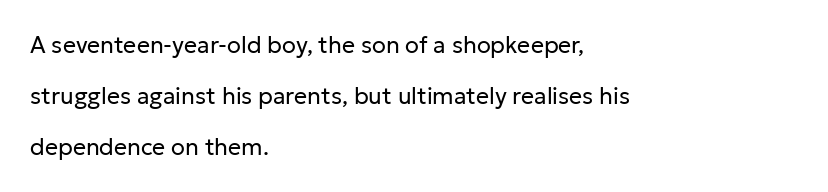
Q: Is the text bold? A: No.
Q: Is the text italic (slanted)? A: No, it is upright.
Q: Is the text underlined? A: No.
Q: How is the paragraph aligned? A: Left-aligned.
Q: Is the spacing between letters normal or unusually wide? A: Normal.
Q: Is the spacing between lines tight, normal or loose? A: Loose.
